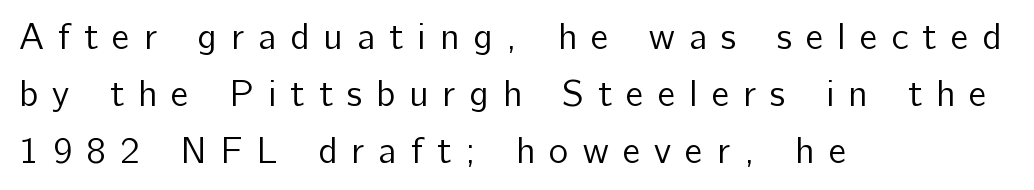
The image shows 37 px regular-weight sans-serif type, upright; set left-aligned, normal line spacing (1.54x), unusually wide letter spacing (+0.38 em), not underlined; low stroke contrast and a medium x-height.
